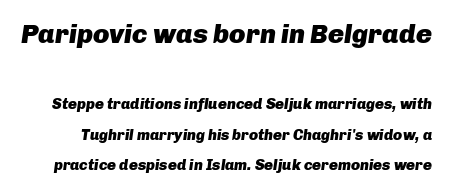
Q: Is the text bold? A: Yes.
Q: Is the text italic (slanted)? A: Yes, it leans right by about 8 degrees.
Q: Is the text underlined? A: No.
Q: Is the spacing between letters normal or unusually wide? A: Normal.
Q: Is the spacing between lines tight, normal or loose? A: Loose.
Q: Which block of text is set in a larger size, the first (top) or the second (bottom)? A: The first (top) one.
